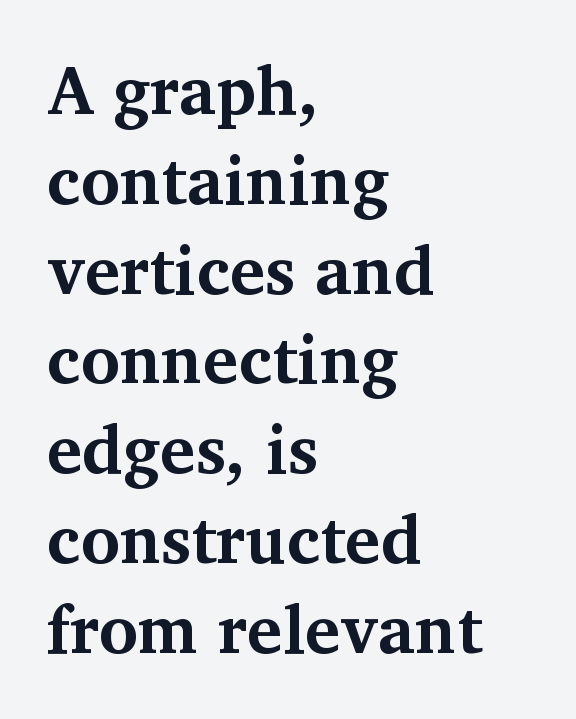
The passage shown has conventional tracking throughout. These words are printed bold, with thick strokes throughout. The letters advance in unequal steps, a hallmark of proportional type. Old-style or modern, the face here clearly has serifs. Quick note: not italic, upright. Line starts are locked; line ends wander.
